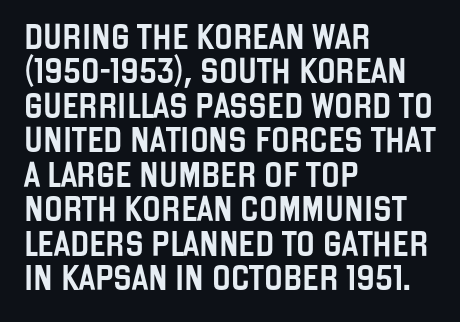
The image shows 25 px text type, upright; set left-aligned, normal line spacing (1.38x), normal letter spacing, not underlined.
